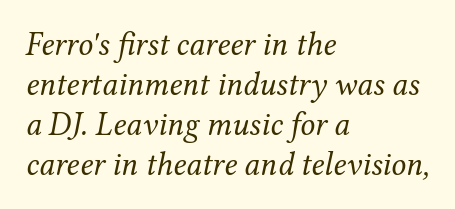
The image shows 33 px regular-weight serif type, italic (leaning right); set left-aligned, line spacing 1.21x, normal letter spacing, not underlined; medium stroke contrast and a medium x-height.
